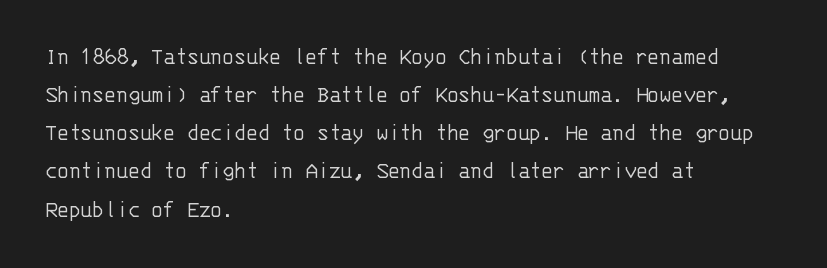
The image shows 24 px text type, upright; set left-aligned, normal line spacing (1.59x), normal letter spacing, not underlined.
